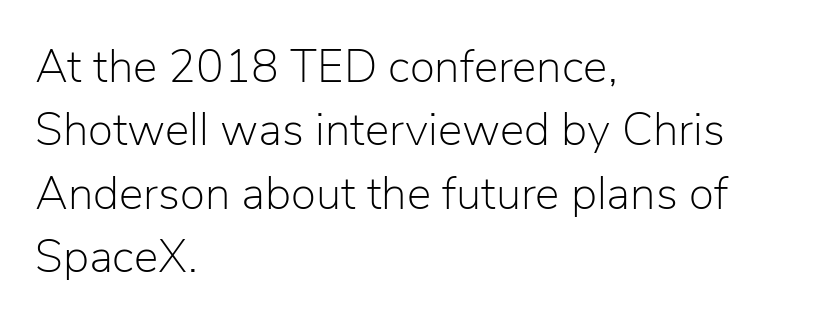
Q: Is the text bold? A: No.
Q: Is the text italic (slanted)? A: No, it is upright.
Q: Is the typeface a serif or a sans-serif typeface? A: Sans-serif.
Q: Is the text underlined? A: No.
Q: How is the paragraph aligned? A: Left-aligned.
Q: Is the spacing between letters normal or unusually wide? A: Normal.
Q: Is the spacing between lines tight, normal or loose? A: Normal.
Q: Width (condensed, normal, or wide)? A: Normal.
Q: Stroke contrast? A: Low.
Q: x-height? A: Medium.
Q: Monospaced? A: No.
